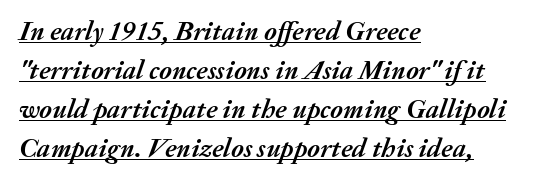
The image shows 27 px bold type, italic (leaning right); set left-aligned, normal line spacing (1.45x), normal letter spacing, underlined.
